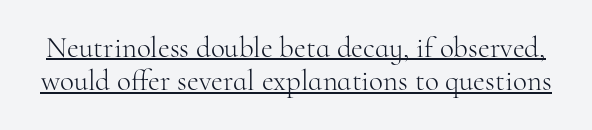
{"serif": "yes", "italic": "no", "bold": "no", "weight": "light", "width": "normal", "stroke_contrast": "high", "x_height": "small", "monospaced": "no", "underline": "yes", "line_spacing": "tight", "line_spacing_ratio": 1.15, "letter_spacing": "normal", "letter_spacing_em": 0.0, "glyph_px": 29}
